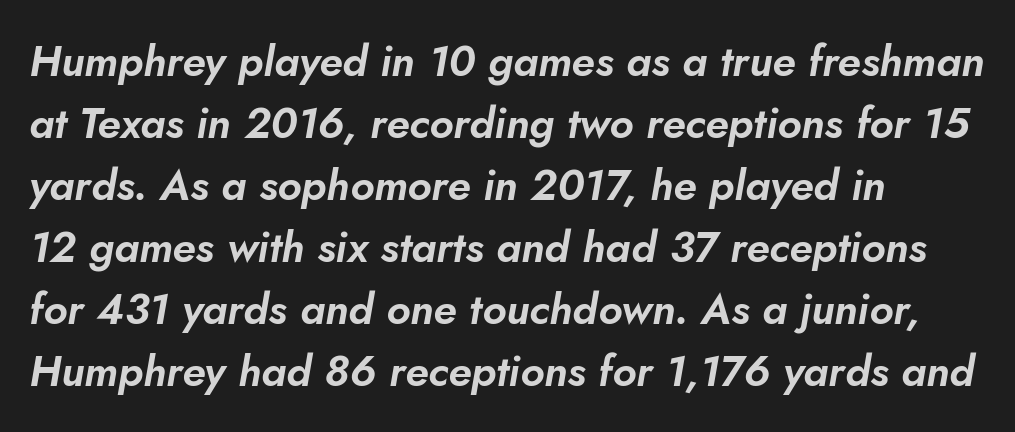
Q: Is the text italic (slanted)? A: Yes, it leans right by about 10 degrees.
Q: Is the text underlined? A: No.
Q: How is the paragraph aligned? A: Left-aligned.
Q: Is the spacing between letters normal or unusually wide? A: Normal.
Q: Is the spacing between lines tight, normal or loose? A: Normal.
Q: Width (condensed, normal, or wide)? A: Normal.
Q: Stroke contrast? A: Low.
Q: x-height? A: Small.
Q: Monospaced? A: No.
